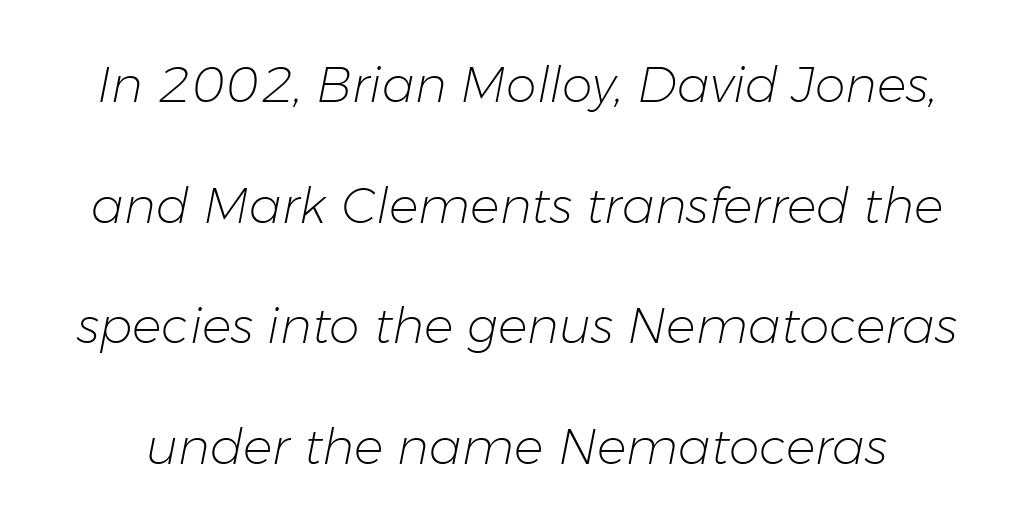
The passage shown leans; its letterforms are oblique. Is this a fixed-width face? No — the glyphs have proportional, varying widths. Type without underlining. Successive baselines arrive slowly, with a big drop between each.
